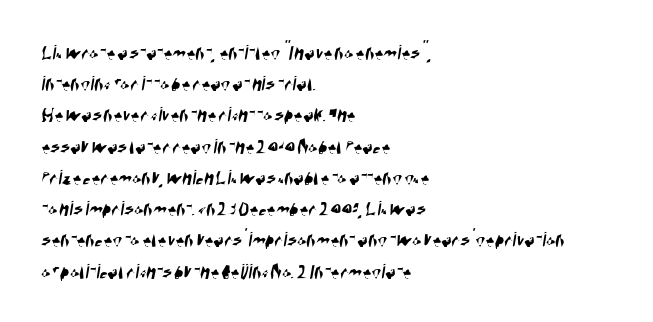
Check the space under the baseline: it is left empty. The rag falls on the right side of this text block. The passage shown has conventional tracking throughout. Each new line begins a customary step beneath the previous one.
